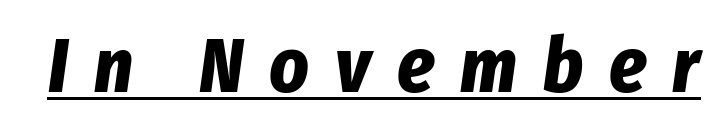
The image shows 76 px bold, condensed type, italic (leaning right); set unusually wide letter spacing (+0.34 em), underlined; low stroke contrast and a medium x-height.
